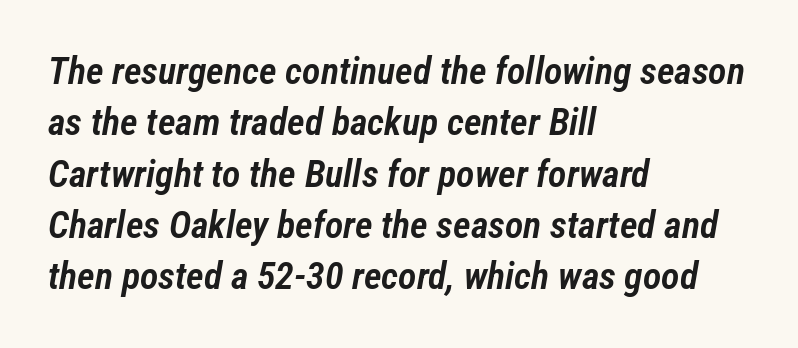
{"italic": "yes", "lean": "right", "slant_degrees": 12, "bold": "semi", "weight": "semibold", "width": "condensed", "stroke_contrast": "low", "x_height": "medium", "monospaced": "no", "underline": "no", "align": "left", "line_spacing": "normal", "line_spacing_ratio": 1.35, "letter_spacing": "normal", "letter_spacing_em": 0.0, "glyph_px": 38}
